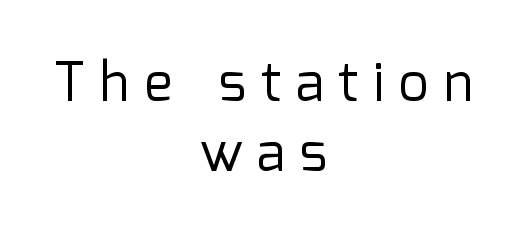
The image shows 54 px regular-weight sans-serif type, upright; set centered, normal line spacing (1.3x), unusually wide letter spacing (+0.27 em), not underlined; low stroke contrast and a medium x-height.
